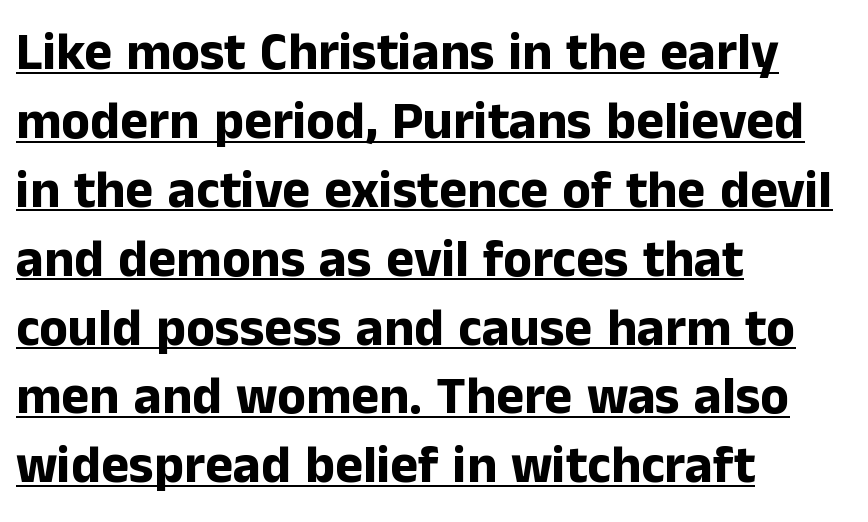
Serifs: no, the terminals of the letterforms are clean. The lines sit at an ordinary, default distance from one another. Here the designer chose a conventional face with non-uniform glyph widths. This sample is left-justified, so line endings fall wherever the words run out.
